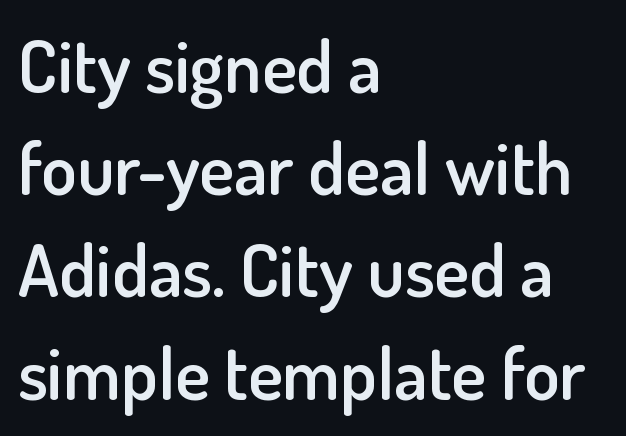
{"serif": "no", "italic": "no", "bold": "semi", "weight": "semibold", "width": "normal", "stroke_contrast": "low", "x_height": "small", "monospaced": "no", "underline": "no", "align": "left", "line_spacing": "normal", "line_spacing_ratio": 1.4, "letter_spacing": "normal", "letter_spacing_em": 0.0, "glyph_px": 73}
